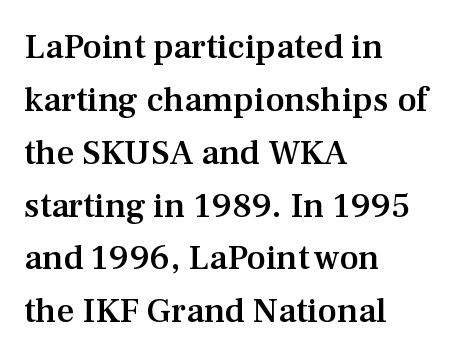
The image shows 35 px semibold serif type, upright; set left-aligned, normal line spacing (1.51x), normal letter spacing, not underlined; medium stroke contrast and a medium x-height.
